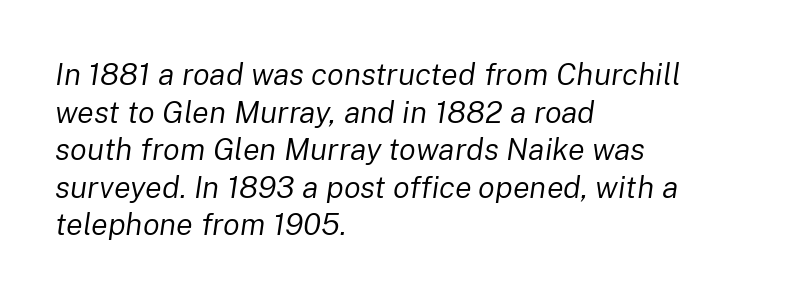
The image shows 31 px regular-weight type, italic (leaning right); set left-aligned, line spacing 1.21x, normal letter spacing, not underlined; low stroke contrast and a medium x-height.
